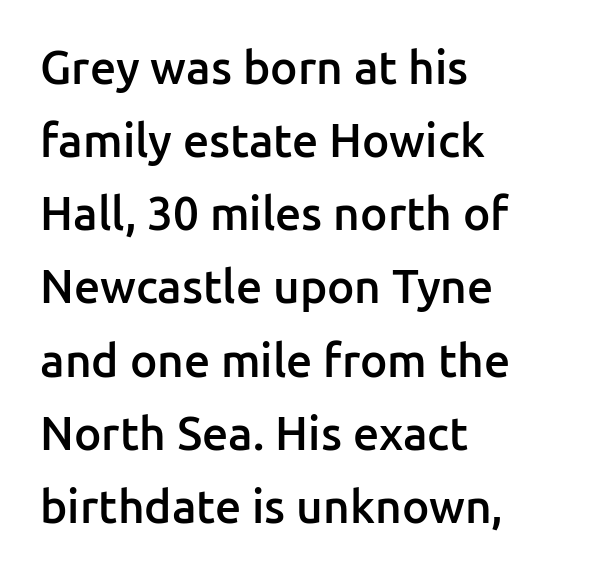
{"serif": "no", "italic": "no", "bold": "semi", "weight": "semibold", "width": "normal", "stroke_contrast": "low", "x_height": "medium", "monospaced": "no", "underline": "no", "align": "left", "line_spacing": "normal", "line_spacing_ratio": 1.59, "letter_spacing": "normal", "letter_spacing_em": 0.0, "glyph_px": 46}
